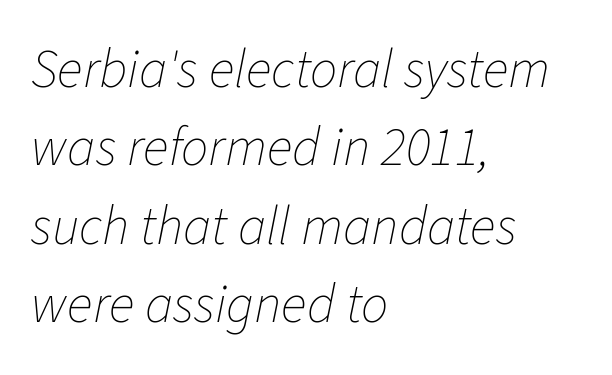
The rendering applies a slant to the glyphs. Weight: in the light-to-regular range. Teacher's note: observe the even left margin — that is flush-left alignment. These lines are rendered in a variable-pitch font. Quick note: underline off. Look at the tracking — it's just the regular setting, nothing added.
